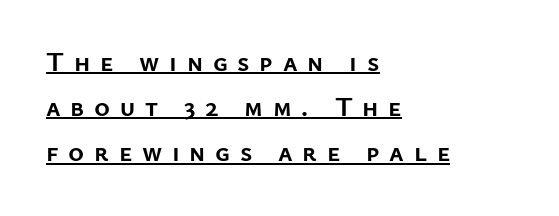
The text block is weighted toward the left margin, trailing off unevenly rightward. Bold? Absolutely — the strokes are thick and heavy. In designer terms, the underline attribute is active on this setting. Is the letter spacing exaggerated? Yes — the characters are pushed far apart.
